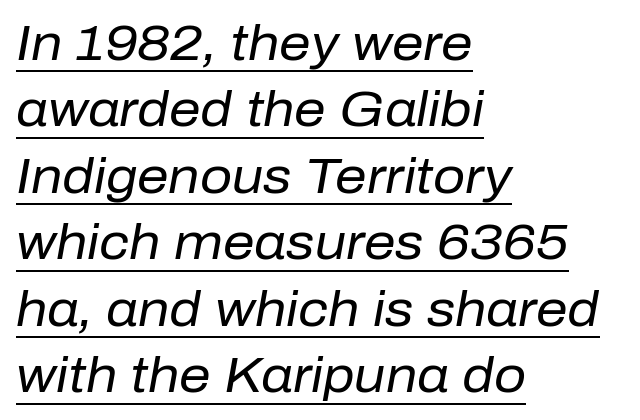
{"italic": "yes", "lean": "right", "slant_degrees": 10, "bold": "no", "weight": "regular", "width": "normal", "stroke_contrast": "low", "x_height": "medium", "monospaced": "no", "underline": "yes", "align": "left", "line_spacing": "normal", "line_spacing_ratio": 1.33, "letter_spacing": "normal", "letter_spacing_em": 0.0, "glyph_px": 50}
